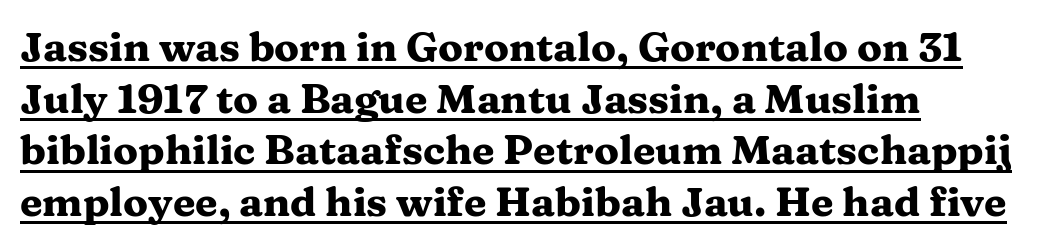
Q: Is the text bold? A: Yes.
Q: Is the text italic (slanted)? A: No, it is upright.
Q: Is the typeface a serif or a sans-serif typeface? A: Serif.
Q: Is the text underlined? A: Yes.
Q: How is the paragraph aligned? A: Left-aligned.
Q: Is the spacing between letters normal or unusually wide? A: Normal.
Q: Is the spacing between lines tight, normal or loose? A: Normal.
Q: Width (condensed, normal, or wide)? A: Wide.
Q: Stroke contrast? A: Medium.
Q: x-height? A: Medium.
Q: Monospaced? A: No.
